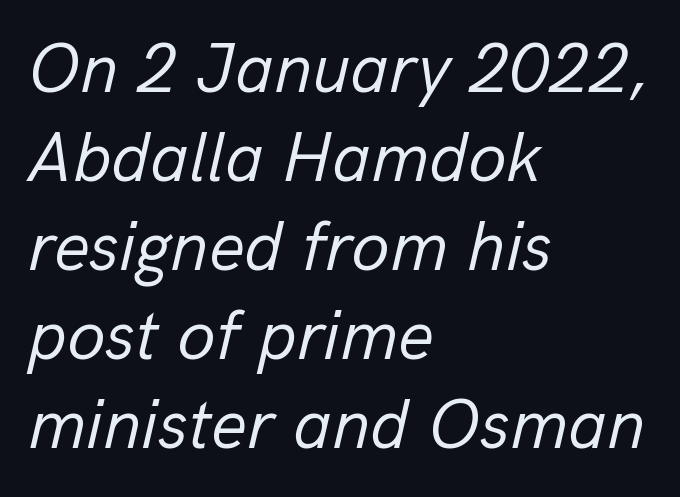
The image shows 70 px regular-weight type, italic (leaning right); set left-aligned, normal line spacing (1.27x), normal letter spacing, not underlined; low stroke contrast and a medium x-height.
